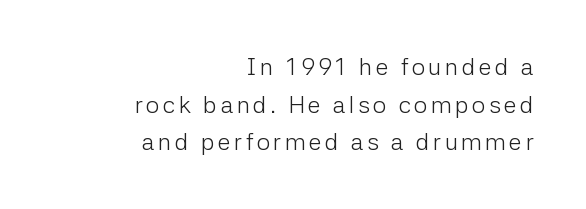
The image shows 24 px text type, upright; set right-aligned, normal line spacing (1.57x), not underlined.
